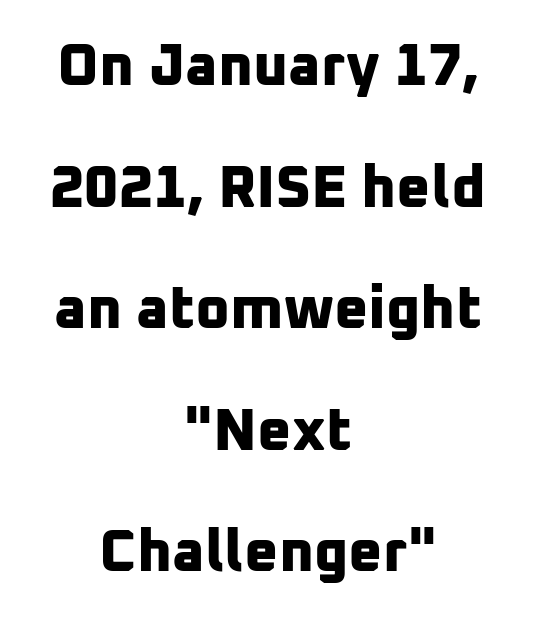
{"serif": "no", "bold": "yes", "weight": "bold", "width": "normal", "stroke_contrast": "low", "x_height": "medium", "monospaced": "no", "underline": "no", "align": "center", "line_spacing": "loose", "line_spacing_ratio": 2.06, "letter_spacing": "normal", "letter_spacing_em": 0.0, "glyph_px": 59}
